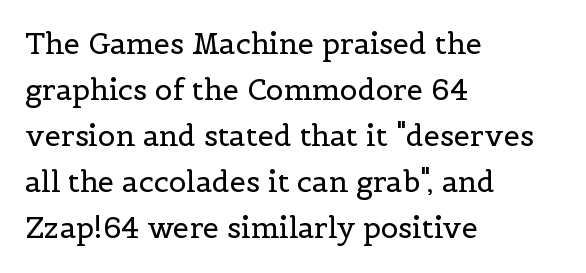
Q: Is the text bold? A: No.
Q: Is the text italic (slanted)? A: No, it is upright.
Q: Is the typeface a serif or a sans-serif typeface? A: Serif.
Q: Is the text underlined? A: No.
Q: How is the paragraph aligned? A: Left-aligned.
Q: Is the spacing between letters normal or unusually wide? A: Normal.
Q: Is the spacing between lines tight, normal or loose? A: Normal.
Q: Width (condensed, normal, or wide)? A: Normal.
Q: x-height? A: Medium.
Q: Monospaced? A: No.
